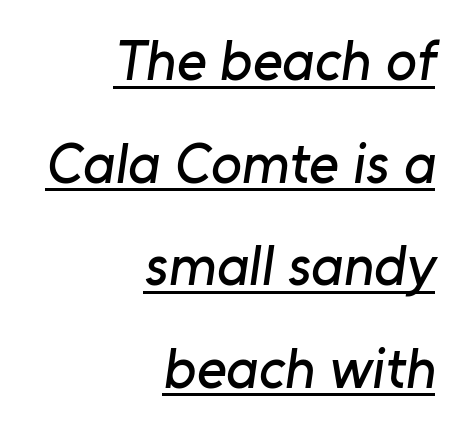
Q: Is the typeface a serif or a sans-serif typeface? A: Sans-serif.
Q: Is the text underlined? A: Yes.
Q: How is the paragraph aligned? A: Right-aligned.
Q: Is the spacing between letters normal or unusually wide? A: Normal.
Q: Width (condensed, normal, or wide)? A: Normal.
Q: Stroke contrast? A: Low.
Q: x-height? A: Medium.
Q: Monospaced? A: No.
